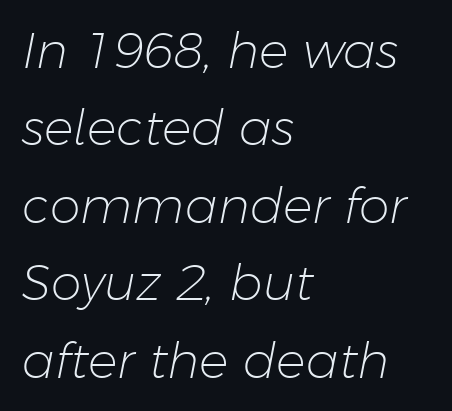
Q: Is the text bold? A: No.
Q: Is the text italic (slanted)? A: Yes, it leans right by about 11 degrees.
Q: Is the text underlined? A: No.
Q: How is the paragraph aligned? A: Left-aligned.
Q: Is the spacing between letters normal or unusually wide? A: Normal.
Q: Is the spacing between lines tight, normal or loose? A: Normal.
Q: Width (condensed, normal, or wide)? A: Normal.
Q: Stroke contrast? A: Low.
Q: x-height? A: Medium.
Q: Monospaced? A: No.
